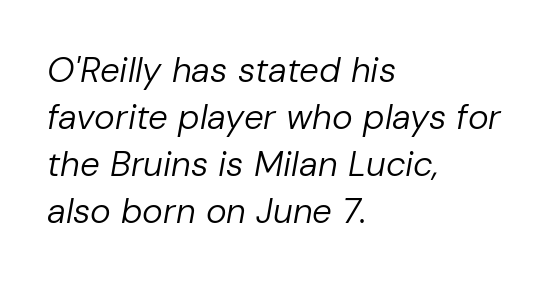
The image shows 35 px regular-weight type, italic (leaning right); set left-aligned, normal line spacing (1.34x), normal letter spacing, not underlined; low stroke contrast and a medium x-height.
